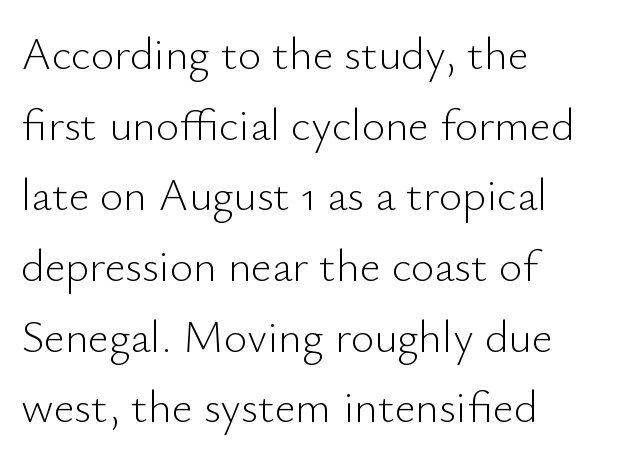
Q: Is the text bold? A: No.
Q: Is the text italic (slanted)? A: No, it is upright.
Q: Is the typeface a serif or a sans-serif typeface? A: Sans-serif.
Q: Is the text underlined? A: No.
Q: How is the paragraph aligned? A: Left-aligned.
Q: Is the spacing between letters normal or unusually wide? A: Normal.
Q: Is the spacing between lines tight, normal or loose? A: Normal.
Q: Width (condensed, normal, or wide)? A: Normal.
Q: Stroke contrast? A: Low.
Q: x-height? A: Small.
Q: Monospaced? A: No.
